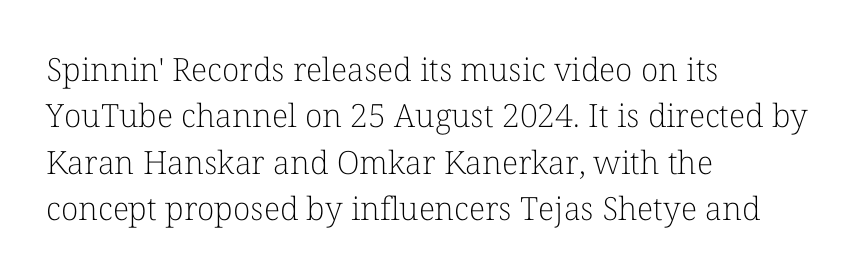
Q: Is the text bold? A: No.
Q: Is the text italic (slanted)? A: No, it is upright.
Q: Is the typeface a serif or a sans-serif typeface? A: Serif.
Q: Is the text underlined? A: No.
Q: How is the paragraph aligned? A: Left-aligned.
Q: Is the spacing between letters normal or unusually wide? A: Normal.
Q: Is the spacing between lines tight, normal or loose? A: Normal.
Q: Width (condensed, normal, or wide)? A: Normal.
Q: Stroke contrast? A: Low.
Q: x-height? A: Medium.
Q: Monospaced? A: No.
